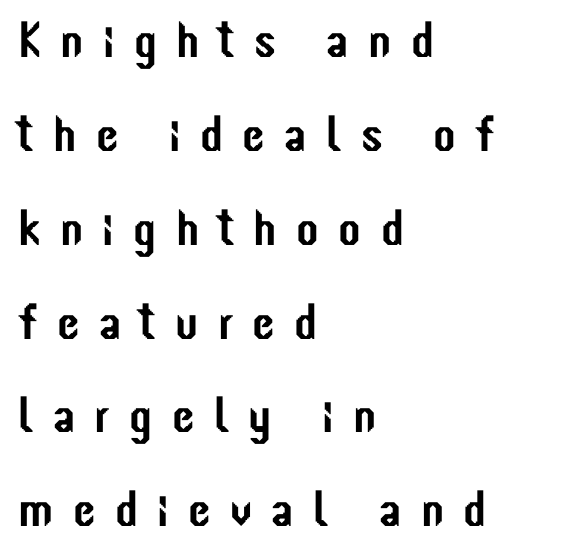
Compared with a centered layout, this one pins lines to the left instead. Each letter keeps its own natural width here, so spacing adapts to shape. The lettering holds an erect, upright posture throughout. You could only call the tracking loose — the letters float apart. The area under the type is left untouched. In terms of letterform style, serifs are entirely absent.
